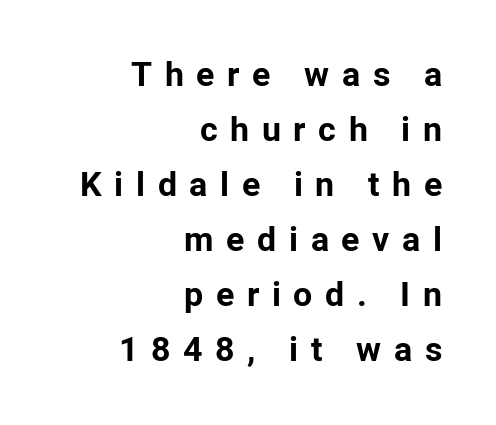
The glyphs have the mass of a bold cut. Honestly, the letter spacing is so wide it's the main thing you notice. The rendering uses natural spacing where letterforms have individual widths. Reading down the column, the eye jumps a familiar distance to each next line. Each letter's strokes conclude bluntly, with no projecting serifs. The axis of the letterforms is exactly vertical.
